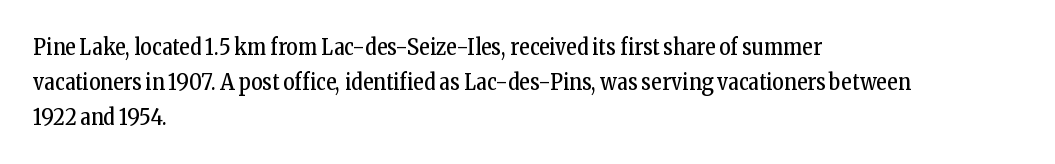
Every stem runs plumb, perpendicular to the baseline. Ink coverage per letter is moderate at most. Does extra space separate the letters? No, they use regular spacing. Line starts are locked; line ends wander. If you measured baseline to baseline, you'd find a middling distance.
